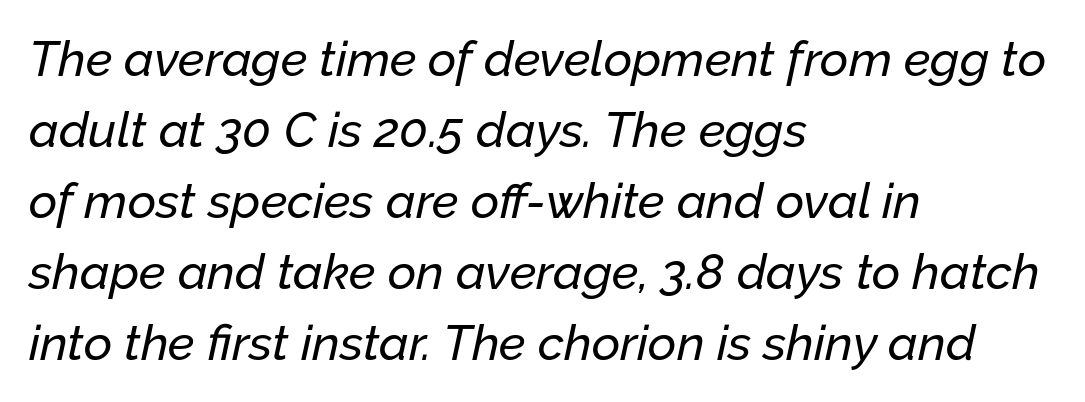
{"italic": "yes", "lean": "right", "slant_degrees": 12, "width": "normal", "stroke_contrast": "low", "x_height": "medium", "monospaced": "no", "underline": "no", "align": "left", "line_spacing": "normal", "line_spacing_ratio": 1.45, "letter_spacing": "normal", "letter_spacing_em": 0.0, "glyph_px": 49}
